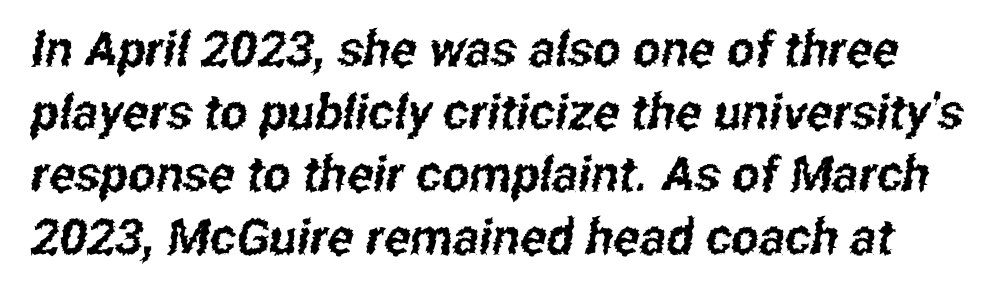
{"serif": "no", "width": "condensed", "stroke_contrast": "low", "x_height": "medium", "monospaced": "no", "underline": "no", "line_spacing": "normal", "line_spacing_ratio": 1.28, "letter_spacing": "normal", "letter_spacing_em": 0.0, "glyph_px": 49}
